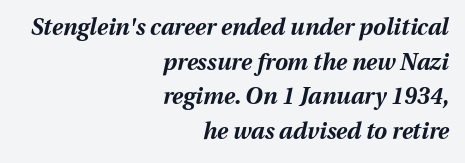
{"italic": "yes", "lean": "right", "slant_degrees": 13, "bold": "yes", "underline": "no", "align": "right", "line_spacing": "normal", "line_spacing_ratio": 1.51, "letter_spacing": "normal", "letter_spacing_em": 0.0, "glyph_px": 23}
